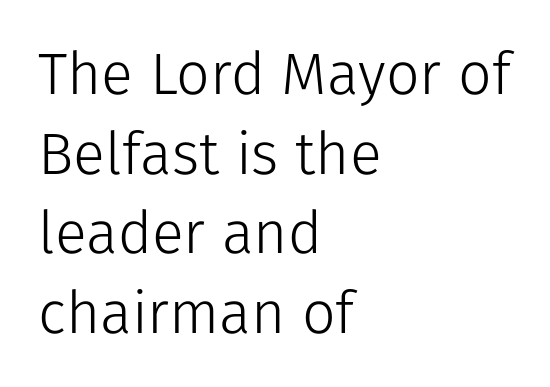
The line texture is even and compact thanks to regular tracking. Posture: vertical. Varying glyph widths throughout — classic text-font behaviour. Summary of vertical rhythm: regular, with standard interline spacing.
